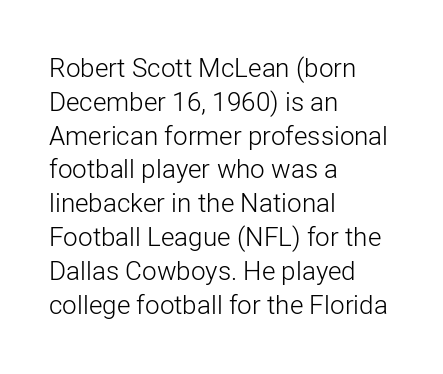
Descenders are the only things crossing below the line. Vertical strokes here are truly vertical. Compared with typical paragraphs, the rows here are spaced about the same. The setting favours the left margin, as ordinary paragraphs usually do.
